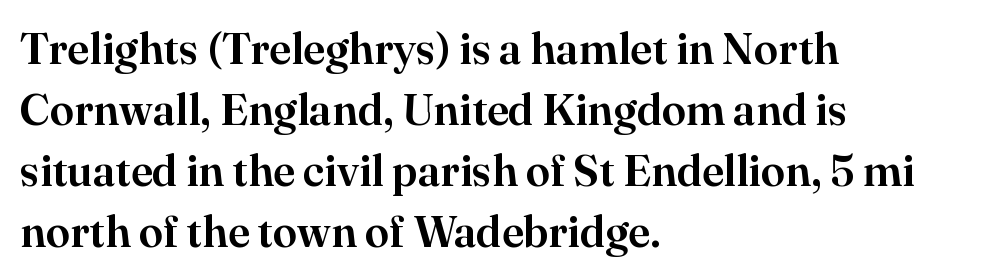
{"serif": "yes", "italic": "no", "width": "normal", "stroke_contrast": "high", "x_height": "small", "monospaced": "no", "underline": "no", "align": "left", "line_spacing": "normal", "line_spacing_ratio": 1.39, "letter_spacing": "normal", "letter_spacing_em": 0.0, "glyph_px": 44}
